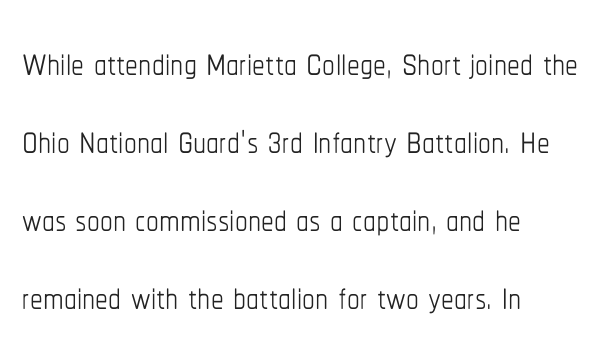
The image shows 51 px thin, condensed type, upright; set left-aligned, normal line spacing (1.53x), normal letter spacing, not underlined; low stroke contrast and a medium x-height.
